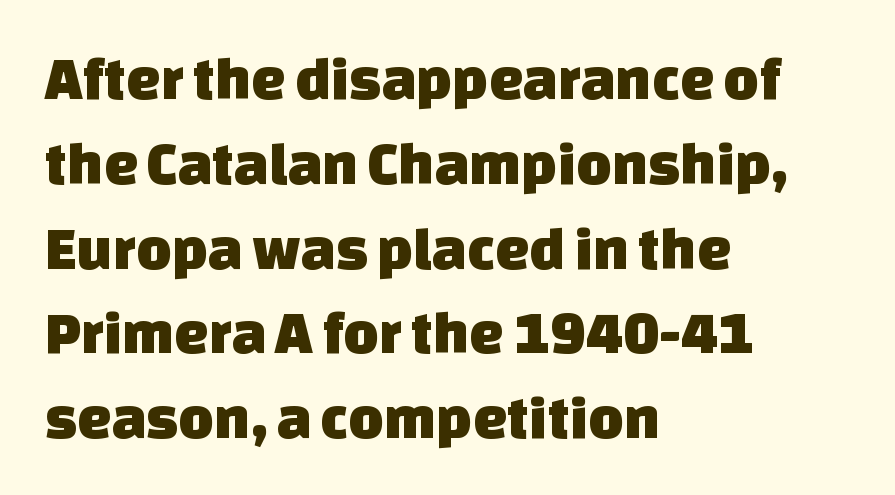
Q: Is the typeface a serif or a sans-serif typeface? A: Sans-serif.
Q: Is the text underlined? A: No.
Q: How is the paragraph aligned? A: Left-aligned.
Q: Is the spacing between letters normal or unusually wide? A: Normal.
Q: Is the spacing between lines tight, normal or loose? A: Normal.
Q: Width (condensed, normal, or wide)? A: Normal.
Q: Stroke contrast? A: Low.
Q: x-height? A: Large.
Q: Monospaced? A: No.
